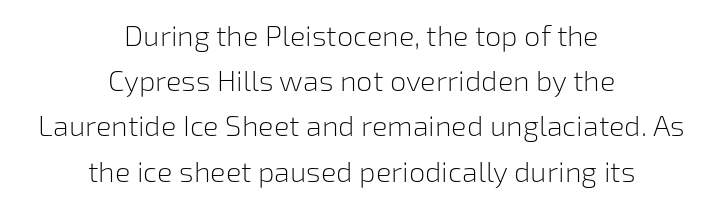
The image shows 29 px light sans-serif type, upright; set centered, normal line spacing (1.56x), normal letter spacing, not underlined; low stroke contrast and a medium x-height.
